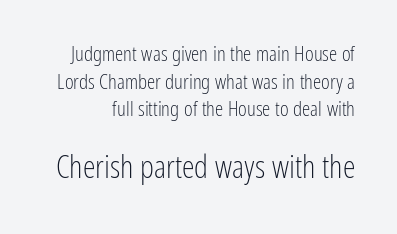
{"serif": "no", "italic": "no", "bold": "no", "weight": "light", "width": "condensed", "stroke_contrast": "low", "x_height": "medium", "monospaced": "no", "underline": "no", "line_spacing": "normal", "line_spacing_ratio": 1.31, "letter_spacing": "normal", "letter_spacing_em": 0.0, "larger_block": "second", "size_ratio": 1.52, "glyph_px": 32}
